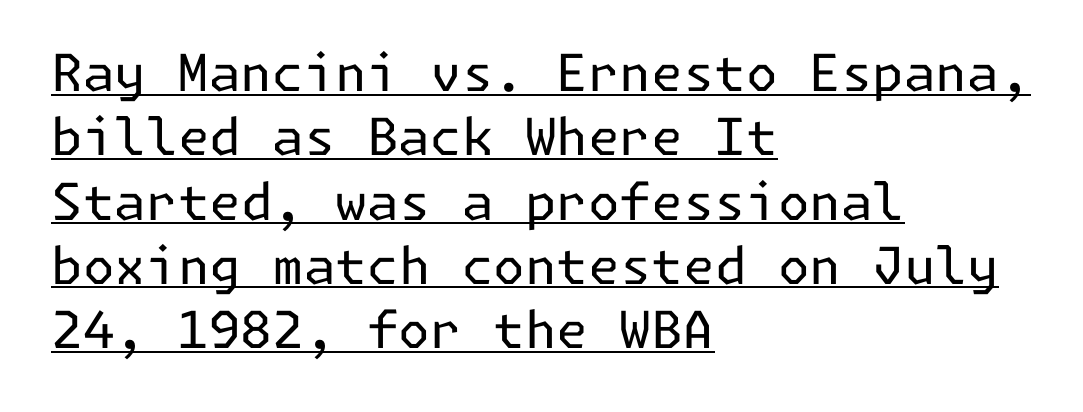
The image shows 51 px regular-weight sans-serif type, upright; set left-aligned, normal line spacing (1.26x), normal letter spacing, underlined; low stroke contrast and a medium x-height.
